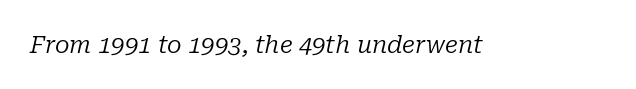
{"italic": "yes", "lean": "right", "slant_degrees": 10, "bold": "no", "underline": "no", "letter_spacing": "normal", "letter_spacing_em": 0.0, "glyph_px": 24}
